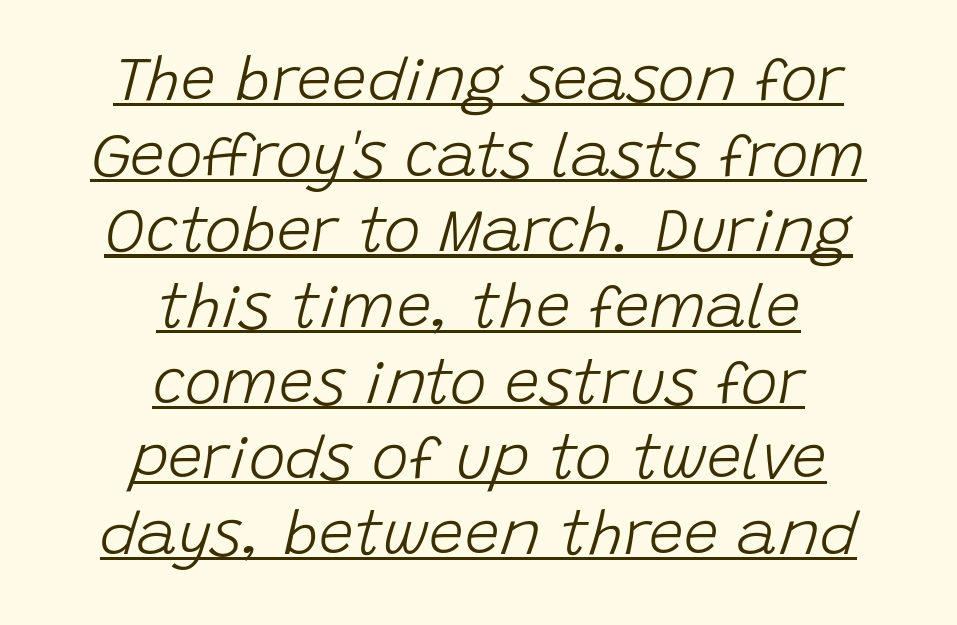
Q: Is the text bold? A: No.
Q: Is the text italic (slanted)? A: Yes, it leans right by about 15 degrees.
Q: Is the text underlined? A: Yes.
Q: How is the paragraph aligned? A: Centered.
Q: Is the spacing between letters normal or unusually wide? A: Normal.
Q: Width (condensed, normal, or wide)? A: Normal.
Q: Stroke contrast? A: Low.
Q: x-height? A: Large.
Q: Monospaced? A: No.
